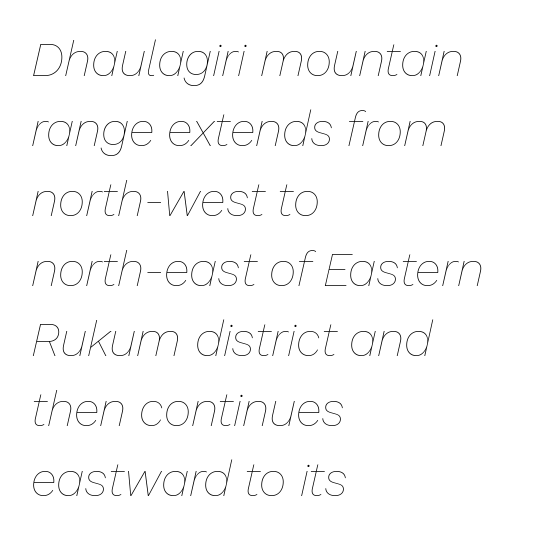
Q: Is the text bold? A: No.
Q: Is the text italic (slanted)? A: Yes, it leans right by about 13 degrees.
Q: Is the text underlined? A: No.
Q: How is the paragraph aligned? A: Left-aligned.
Q: Is the spacing between letters normal or unusually wide? A: Normal.
Q: Is the spacing between lines tight, normal or loose? A: Normal.
Q: Width (condensed, normal, or wide)? A: Normal.
Q: Stroke contrast? A: Low.
Q: x-height? A: Medium.
Q: Monospaced? A: No.
